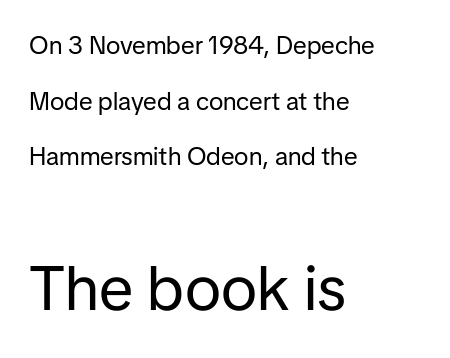
Q: Is the text bold? A: No.
Q: Is the text italic (slanted)? A: No, it is upright.
Q: Is the typeface a serif or a sans-serif typeface? A: Sans-serif.
Q: Is the text underlined? A: No.
Q: How is the paragraph aligned? A: Left-aligned.
Q: Is the spacing between letters normal or unusually wide? A: Normal.
Q: Is the spacing between lines tight, normal or loose? A: Loose.
Q: Which block of text is set in a larger size, the first (top) or the second (bottom)? A: The second (bottom) one.
Q: Width (condensed, normal, or wide)? A: Normal.
Q: Stroke contrast? A: Low.
Q: x-height? A: Medium.
Q: Monospaced? A: No.
